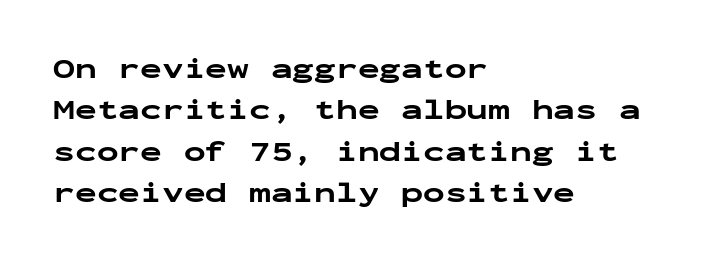
{"serif": "no", "italic": "no", "bold": "yes", "weight": "bold", "width": "wide", "stroke_contrast": "low", "x_height": "medium", "monospaced": "yes", "underline": "no", "align": "left", "line_spacing": "normal", "line_spacing_ratio": 1.43, "letter_spacing": "normal", "letter_spacing_em": 0.0, "glyph_px": 29}
